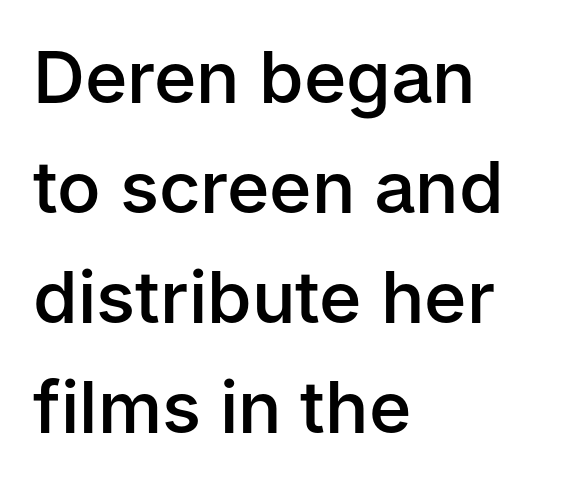
The image shows 72 px semibold sans-serif type, upright; set left-aligned, normal line spacing (1.53x), normal letter spacing, not underlined; low stroke contrast and a medium x-height.
